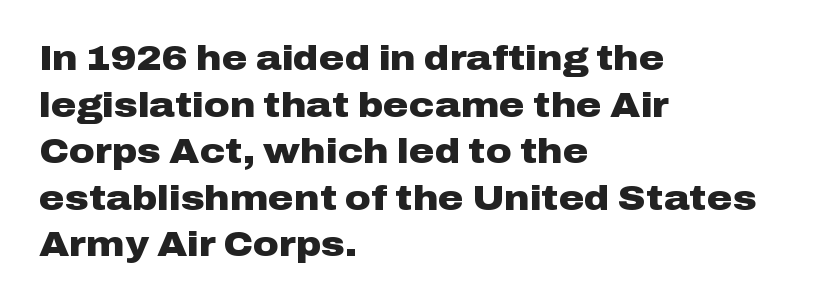
{"serif": "no", "italic": "no", "bold": "yes", "weight": "heavy", "width": "wide", "stroke_contrast": "low", "x_height": "medium", "monospaced": "no", "underline": "no", "align": "left", "line_spacing": "normal", "line_spacing_ratio": 1.33, "letter_spacing": "normal", "letter_spacing_em": 0.0, "glyph_px": 35}
